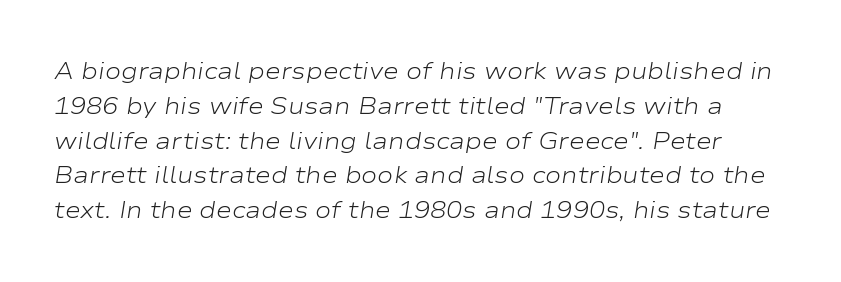
Bold? No — there's no thickening of the strokes. It's the slanting kind of type. Notice how descenders clear the ascenders below comfortably — that's standard leading. Each word holds together tightly as a unit, with standard inter-letter gaps. The passage shown is not underscored anywhere.
